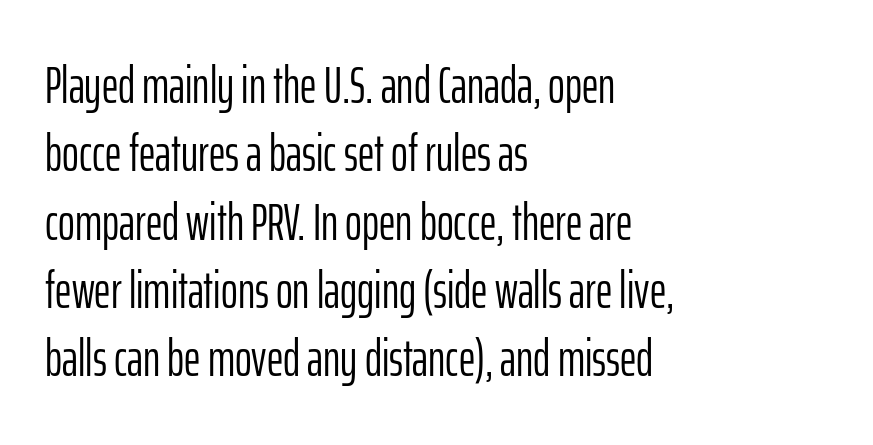
The image shows 51 px light, condensed sans-serif type, upright; set left-aligned, normal line spacing (1.34x), normal letter spacing, not underlined; low stroke contrast and a medium x-height.
